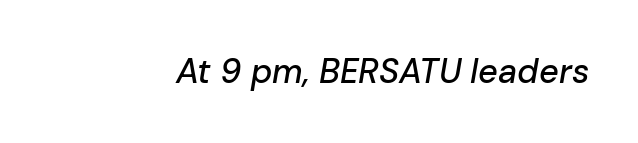
The image shows 34 px text type, italic (leaning right); set normal letter spacing, not underlined; low stroke contrast and a medium x-height.
